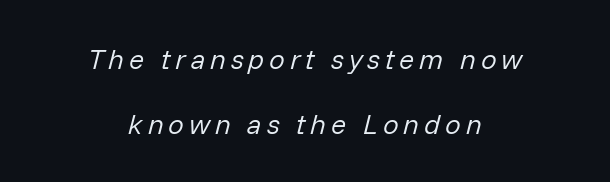
{"italic": "yes", "lean": "right", "slant_degrees": 14, "bold": "no", "weight": "regular", "width": "normal", "stroke_contrast": "low", "x_height": "medium", "monospaced": "no", "underline": "no", "align": "center", "line_spacing": "loose", "line_spacing_ratio": 2.32, "glyph_px": 28}
